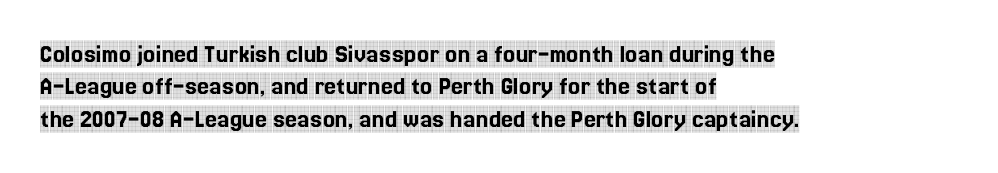
Designer's note — italics off, roman on. The specimen omits any rule beneath the text block's lines. No extra tracking has been applied to these lines. Each line starts at the same left margin while the right side varies.
